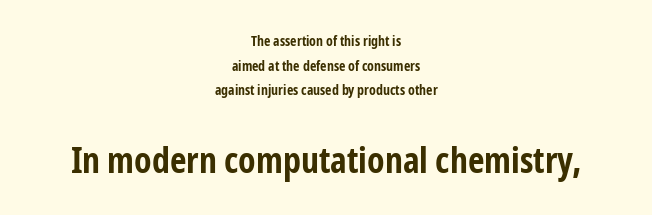
Each word holds together tightly as a unit, with standard inter-letter gaps. Regarding serifs, this sample does without them. Small over large — that's the arrangement of the two blocks here. Pretty heavy lettering here — definitely bold. The strip under each line holds only bare page. Spacing verdict: proportional, widths tailored to each character.
